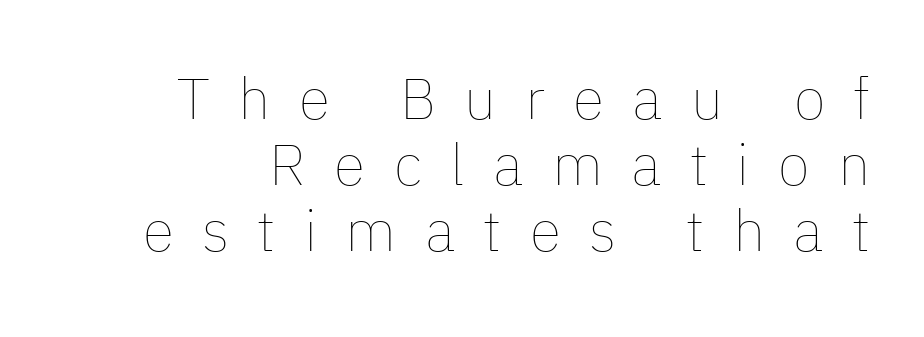
Each letter keeps its own natural width here, so spacing adapts to shape. The passage shown is not underscored anywhere. Rendered with straight, roman letterforms. The space between consecutive lines is stingy. Where is the straight margin? On the right.
